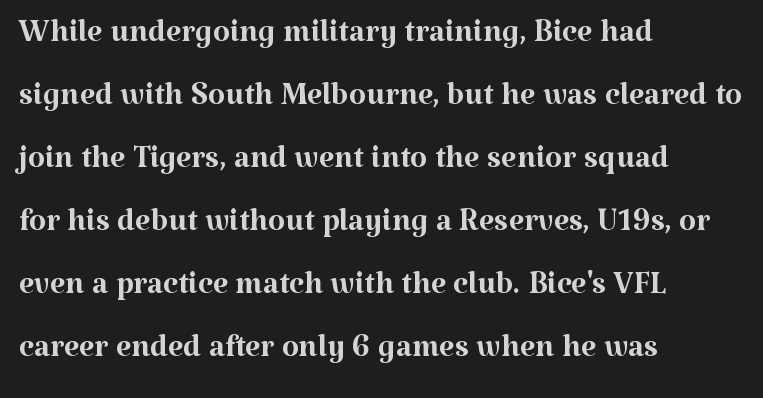
Q: Is the text bold? A: No.
Q: Is the text italic (slanted)? A: No, it is upright.
Q: Is the typeface a serif or a sans-serif typeface? A: Serif.
Q: Is the text underlined? A: No.
Q: How is the paragraph aligned? A: Left-aligned.
Q: Is the spacing between letters normal or unusually wide? A: Normal.
Q: Is the spacing between lines tight, normal or loose? A: Normal.
Q: Width (condensed, normal, or wide)? A: Normal.
Q: Stroke contrast? A: Medium.
Q: x-height? A: Medium.
Q: Monospaced? A: No.
